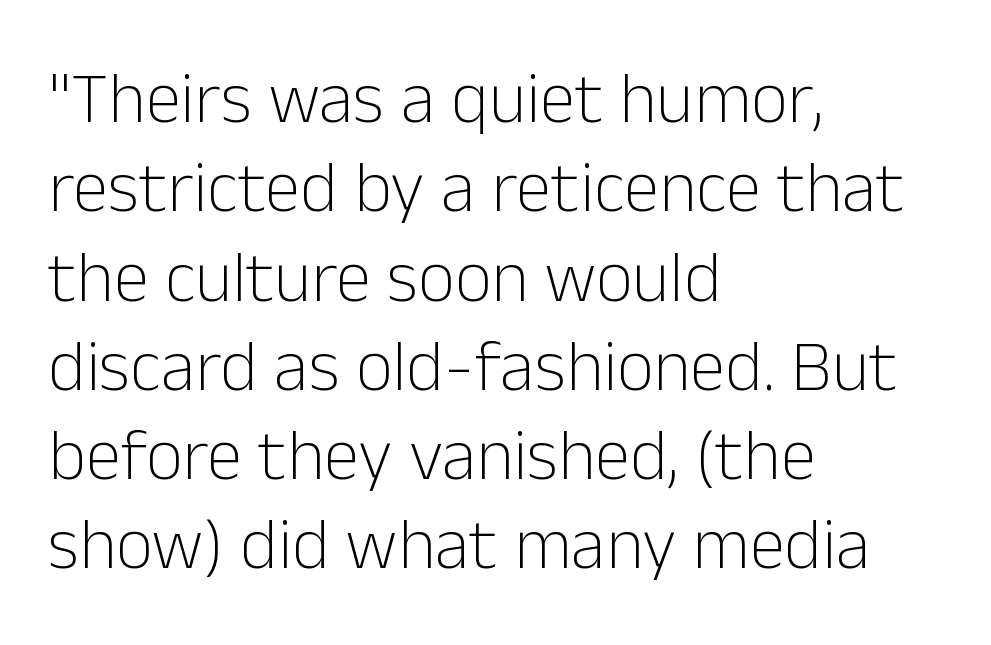
The image shows 72 px light sans-serif type, upright; set left-aligned, line spacing 1.24x, normal letter spacing, not underlined; low stroke contrast and a medium x-height.
